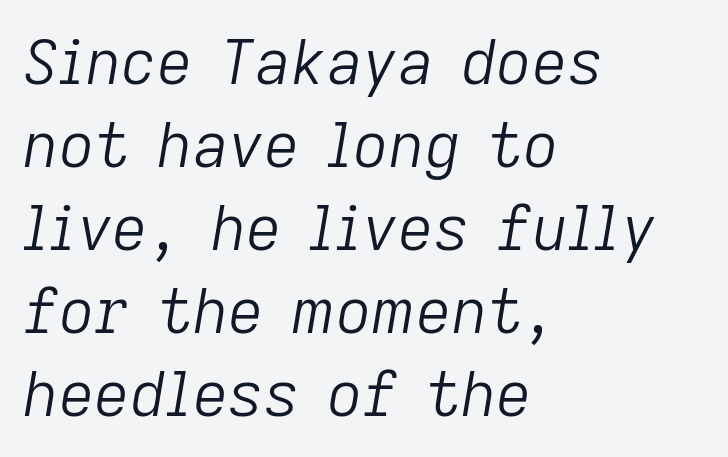
{"italic": "yes", "lean": "right", "slant_degrees": 9, "bold": "no", "weight": "light", "width": "normal", "stroke_contrast": "low", "x_height": "medium", "monospaced": "no", "underline": "no", "align": "left", "line_spacing": "normal", "line_spacing_ratio": 1.34, "letter_spacing": "normal", "letter_spacing_em": 0.0, "glyph_px": 62}
